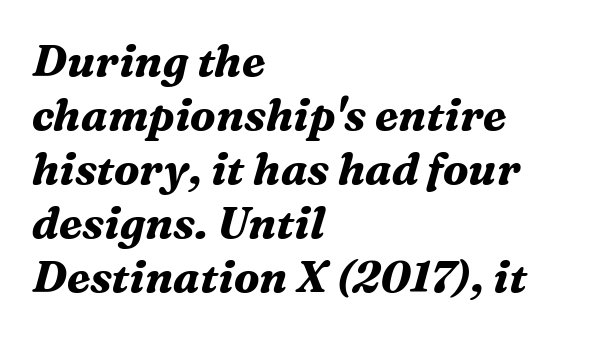
The image shows 44 px bold serif type, italic (leaning right); set left-aligned, line spacing 1.23x, normal letter spacing, not underlined; medium stroke contrast and a medium x-height.
